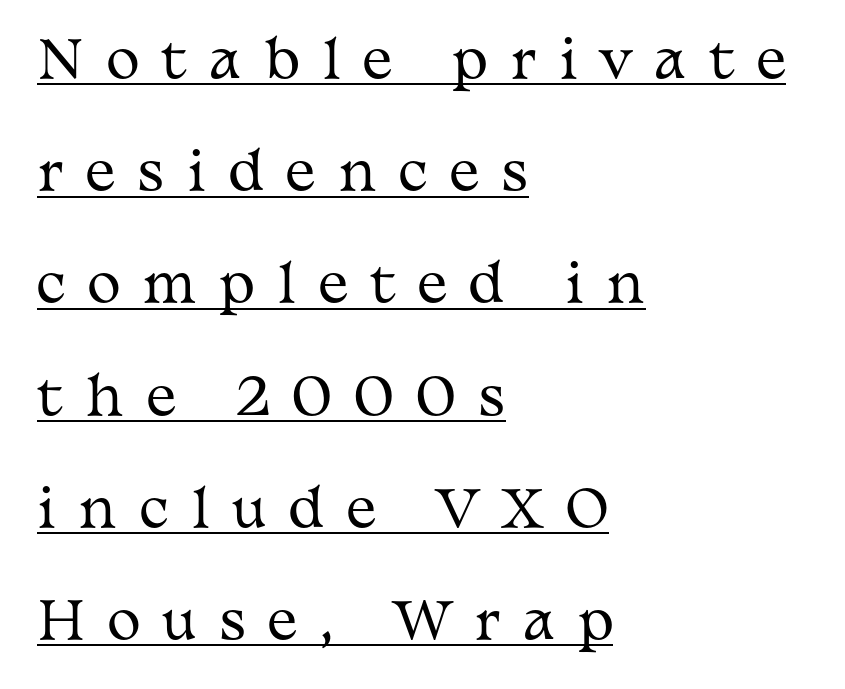
{"serif": "yes", "italic": "no", "bold": "no", "weight": "regular", "width": "wide", "stroke_contrast": "medium", "x_height": "medium", "monospaced": "no", "underline": "yes", "align": "left", "line_spacing": "loose", "line_spacing_ratio": 2.2, "letter_spacing": "wide", "letter_spacing_em": 0.44, "glyph_px": 51}
